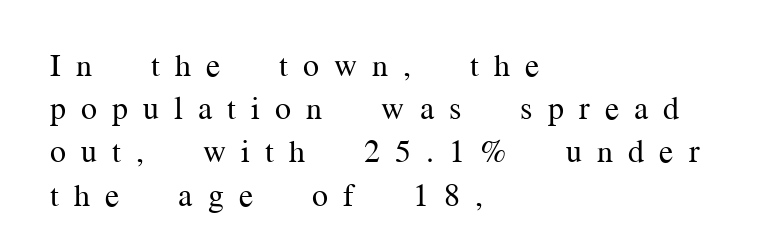
{"serif": "yes", "italic": "no", "bold": "no", "weight": "regular", "width": "normal", "stroke_contrast": "medium", "x_height": "medium", "monospaced": "no", "underline": "no", "align": "left", "line_spacing": "normal", "line_spacing_ratio": 1.35, "letter_spacing": "wide", "letter_spacing_em": 0.47, "glyph_px": 32}
